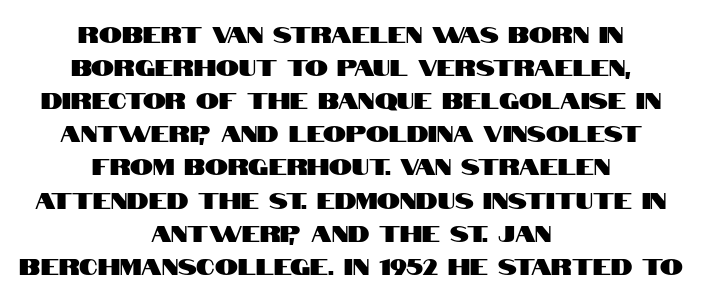
The rows are spaced the way most documents space them. Notice how the passage keeps no hard edge, just a central spine. Clear beneath every line of the passage. The axis of the letterforms is exactly vertical. Between one letter and the next there's only the usual sliver of space.
